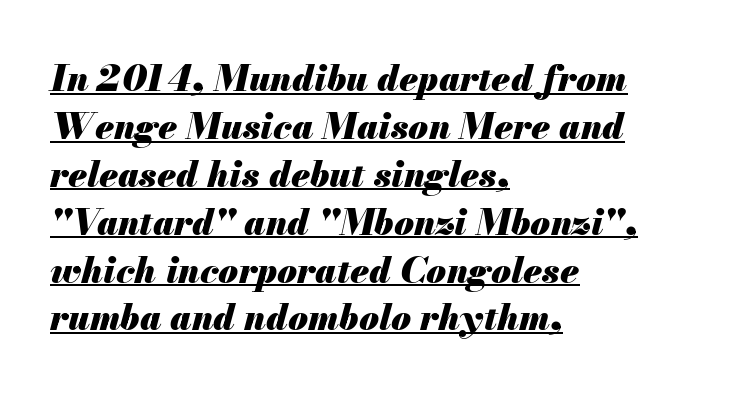
The image shows 36 px heavy type, italic (leaning right); set left-aligned, normal line spacing (1.33x), normal letter spacing, underlined; medium stroke contrast and a small x-height.
